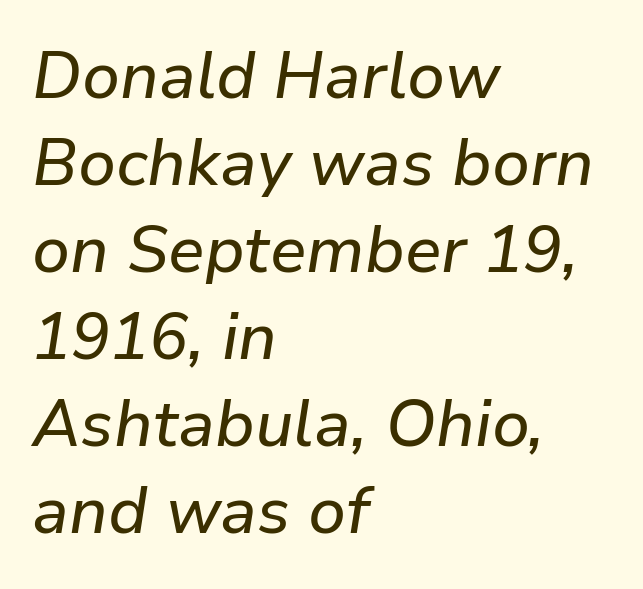
The zone under the glyphs is completely vacant. Designer's note — italics engaged. The face used here is proportionally spaced, like ordinary book or web type. Honestly, the letter spacing is just normal — you wouldn't notice it. The leading is moderate, giving the passage an even texture.
